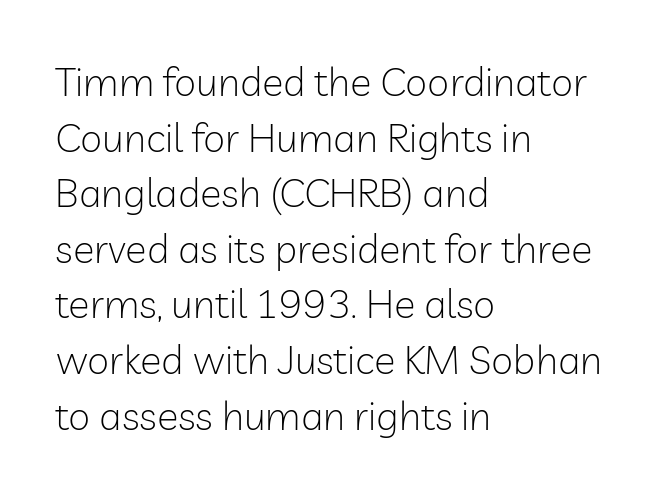
{"serif": "no", "italic": "no", "bold": "no", "weight": "light", "width": "normal", "stroke_contrast": "low", "x_height": "medium", "monospaced": "no", "underline": "no", "align": "left", "line_spacing": "normal", "line_spacing_ratio": 1.39, "letter_spacing": "normal", "letter_spacing_em": 0.0, "glyph_px": 40}
